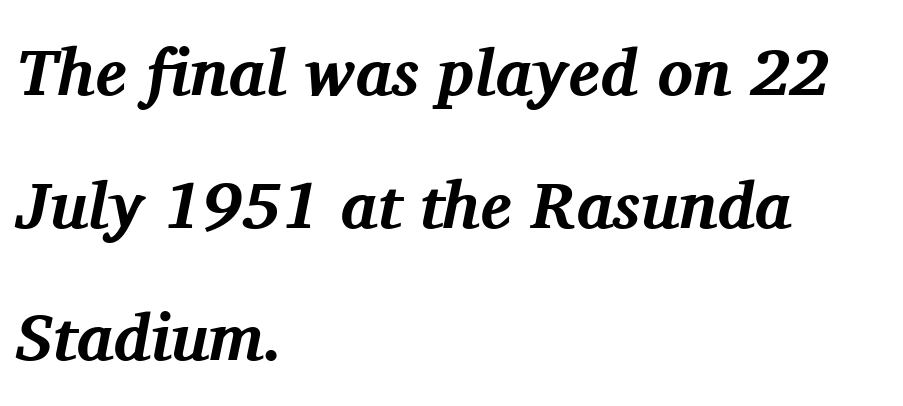
Q: Is the text bold? A: Yes.
Q: Is the text italic (slanted)? A: Yes, it leans right by about 11 degrees.
Q: Is the typeface a serif or a sans-serif typeface? A: Serif.
Q: Is the text underlined? A: No.
Q: How is the paragraph aligned? A: Left-aligned.
Q: Is the spacing between letters normal or unusually wide? A: Normal.
Q: Is the spacing between lines tight, normal or loose? A: Loose.
Q: Width (condensed, normal, or wide)? A: Normal.
Q: Stroke contrast? A: Medium.
Q: x-height? A: Medium.
Q: Monospaced? A: No.
